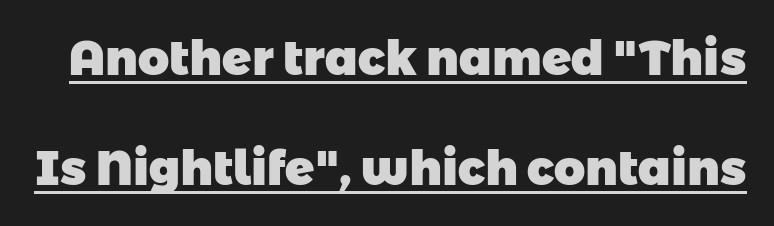
Short note: letters normally spaced. The vertical gap from one line to the next is large. You can tell from the bare stems that sans-serif type was used. The rendering uses natural spacing where letterforms have individual widths.
